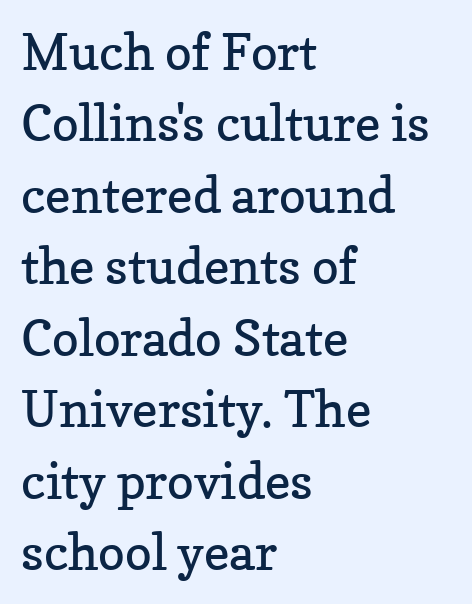
The image shows 50 px regular-weight serif type, upright; set left-aligned, normal line spacing (1.43x), normal letter spacing, not underlined; low stroke contrast and a medium x-height.
